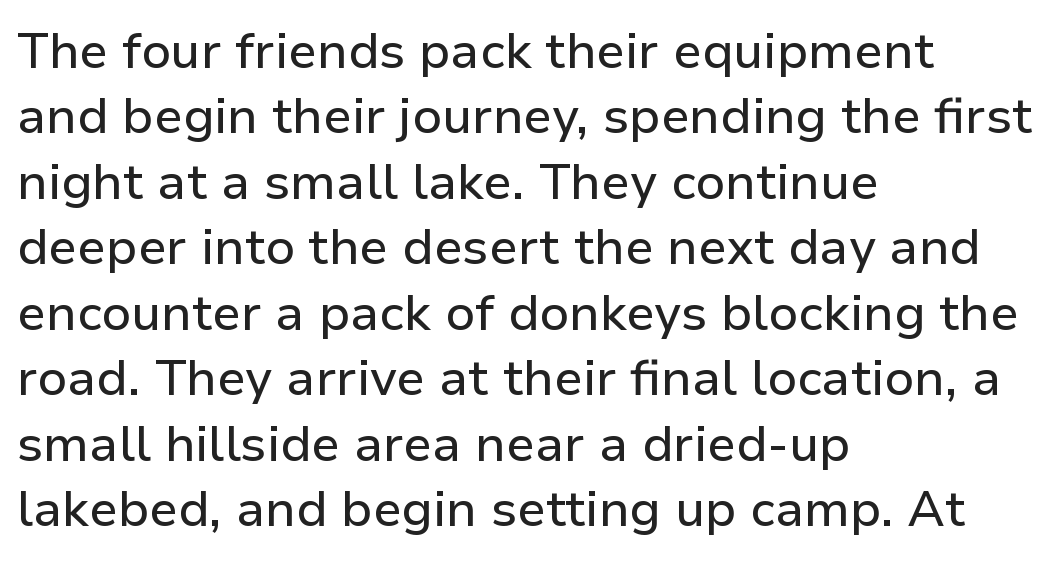
{"serif": "no", "italic": "no", "width": "normal", "stroke_contrast": "low", "x_height": "medium", "monospaced": "no", "underline": "no", "align": "left", "line_spacing": "normal", "line_spacing_ratio": 1.31, "letter_spacing": "normal", "letter_spacing_em": 0.0, "glyph_px": 50}
